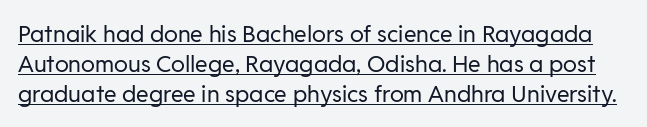
Notice how the stems are strictly vertical — no italics here. Vertical stems look standard width or narrower in stroke. The rows are spaced the way most documents space them. Somebody hit Ctrl+U on this one — the words are underlined. Here the glyphs are tracked normally, forming tight word shapes.
